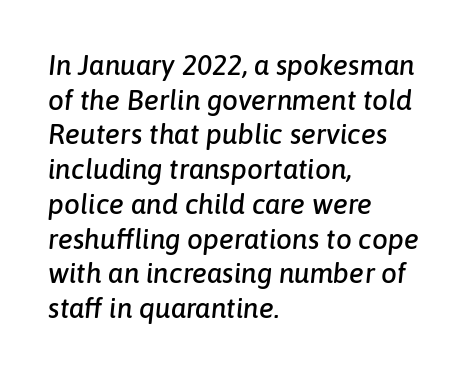
Q: Is the text italic (slanted)? A: Yes, it leans right by about 6 degrees.
Q: Is the text underlined? A: No.
Q: How is the paragraph aligned? A: Left-aligned.
Q: Is the spacing between letters normal or unusually wide? A: Normal.
Q: Width (condensed, normal, or wide)? A: Normal.
Q: Stroke contrast? A: Low.
Q: x-height? A: Medium.
Q: Monospaced? A: No.
